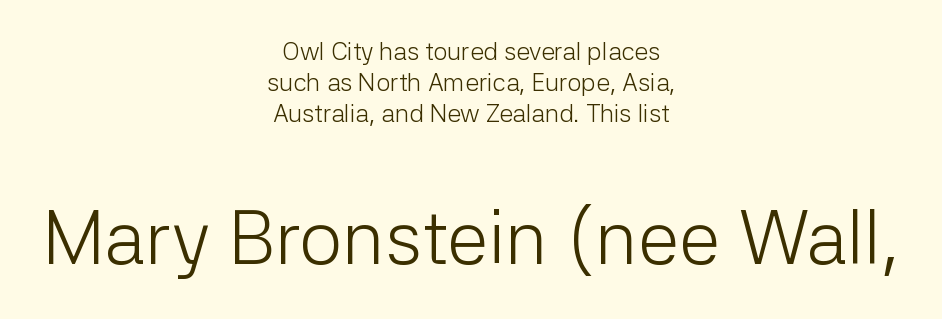
Q: Is the text bold? A: No.
Q: Is the text italic (slanted)? A: No, it is upright.
Q: Is the typeface a serif or a sans-serif typeface? A: Sans-serif.
Q: Is the text underlined? A: No.
Q: How is the paragraph aligned? A: Centered.
Q: Is the spacing between letters normal or unusually wide? A: Normal.
Q: Is the spacing between lines tight, normal or loose? A: Normal.
Q: Which block of text is set in a larger size, the first (top) or the second (bottom)? A: The second (bottom) one.
Q: Width (condensed, normal, or wide)? A: Normal.
Q: Stroke contrast? A: Low.
Q: x-height? A: Medium.
Q: Monospaced? A: No.
